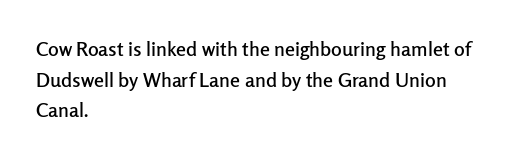
The image shows 20 px text type, upright; set left-aligned, normal line spacing (1.53x), normal letter spacing, not underlined.
